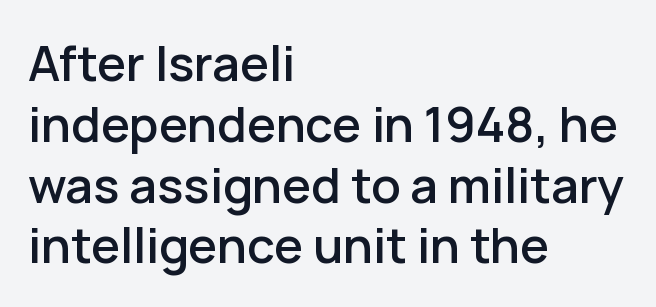
The rendering uses natural spacing where letterforms have individual widths. No extra tracking has been applied to these lines. The font's upright variant was chosen for this text. The face used here is a sans, in the tradition of grotesques and geometrics. Bare-footed words on every line.
